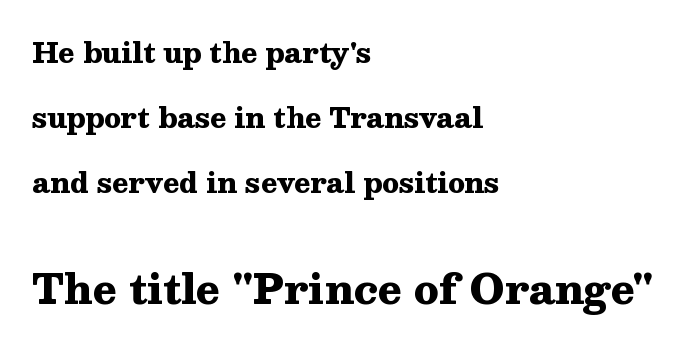
The foot of each line stays bare and open. On the weight axis this lands at bold, roughly 700. The second block has been scaled up relative to the first. A serif font was chosen for this passage.
